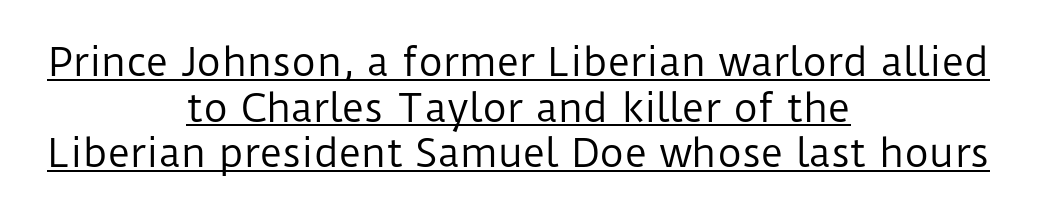
The image shows 38 px regular-weight sans-serif type, upright; set centered, line spacing 1.2x, normal letter spacing, underlined; low stroke contrast and a medium x-height.
